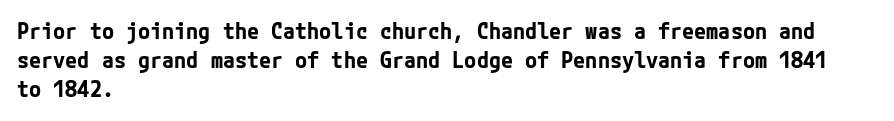
The image shows 22 px bold type, upright; set left-aligned, normal line spacing (1.32x), normal letter spacing, not underlined.
